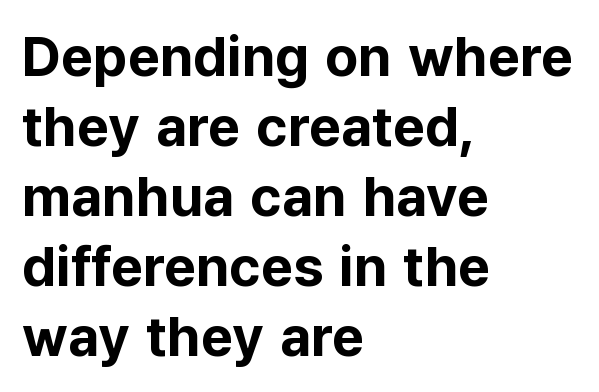
{"serif": "no", "italic": "no", "bold": "yes", "weight": "bold", "width": "normal", "stroke_contrast": "low", "x_height": "medium", "monospaced": "no", "underline": "no", "align": "left", "line_spacing": "normal", "line_spacing_ratio": 1.25, "letter_spacing": "normal", "letter_spacing_em": 0.0, "glyph_px": 56}
